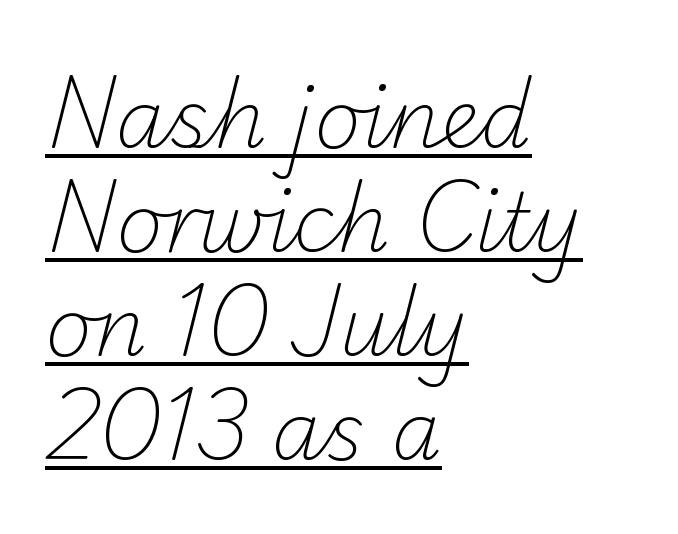
How would I describe the line gaps? Plain and ordinary. The rendering shows plain stroke endings on the letterforms — a sans-serif design. A typesetter would call this proportional, since set widths differ per character. No letter is thick-stroked: the sample isn't bold.
